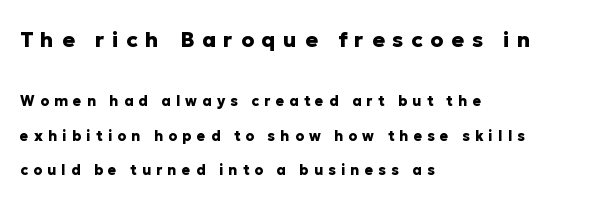
Q: Is the text bold? A: Yes.
Q: Is the text italic (slanted)? A: No, it is upright.
Q: Is the text underlined? A: No.
Q: How is the paragraph aligned? A: Left-aligned.
Q: Is the spacing between letters normal or unusually wide? A: Unusually wide.
Q: Is the spacing between lines tight, normal or loose? A: Loose.
Q: Which block of text is set in a larger size, the first (top) or the second (bottom)? A: The first (top) one.
